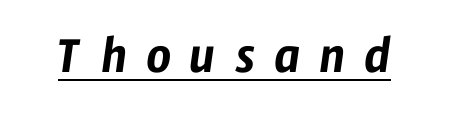
Q: Is the typeface a serif or a sans-serif typeface? A: Sans-serif.
Q: Is the text underlined? A: Yes.
Q: Is the spacing between letters normal or unusually wide? A: Unusually wide.
Q: Width (condensed, normal, or wide)? A: Condensed.
Q: Stroke contrast? A: Low.
Q: x-height? A: Medium.
Q: Monospaced? A: No.
